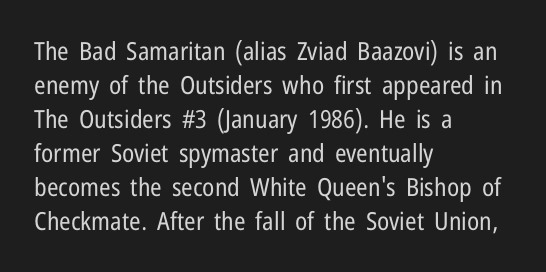
{"italic": "no", "bold": "no", "underline": "no", "align": "left", "line_spacing": "normal", "line_spacing_ratio": 1.36, "letter_spacing": "normal", "letter_spacing_em": 0.0, "glyph_px": 25}
